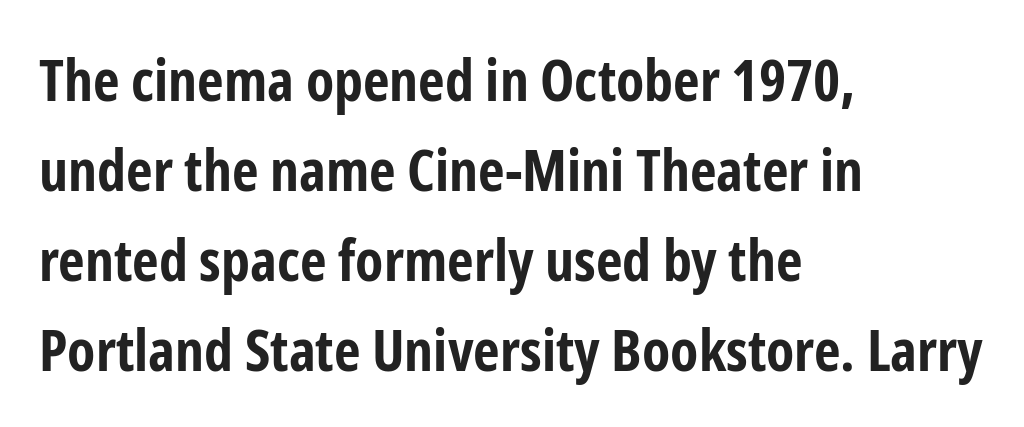
The image shows 58 px bold, condensed sans-serif type, upright; set left-aligned, normal line spacing (1.55x), normal letter spacing, not underlined; low stroke contrast and a medium x-height.
